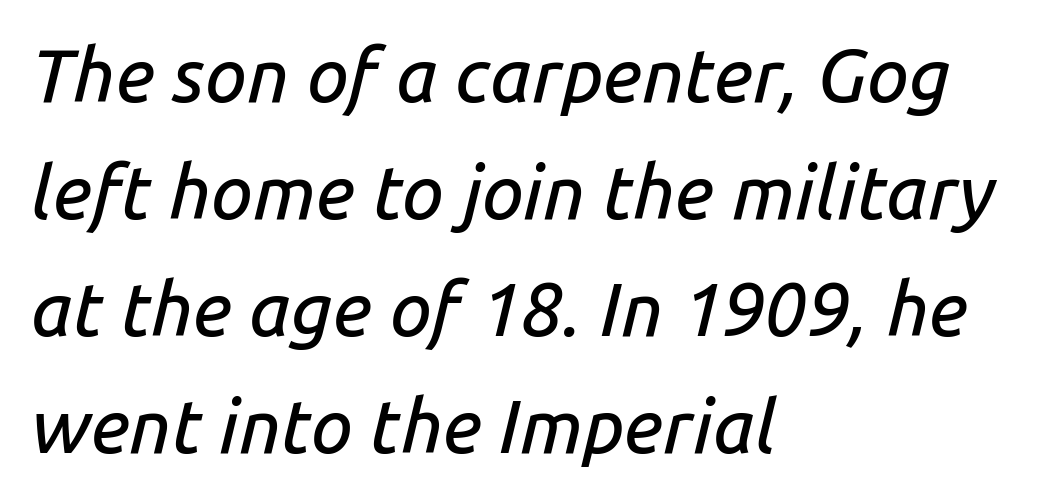
The image shows 75 px text type, italic (leaning right); set left-aligned, normal line spacing (1.56x), normal letter spacing, not underlined; low stroke contrast and a medium x-height.
